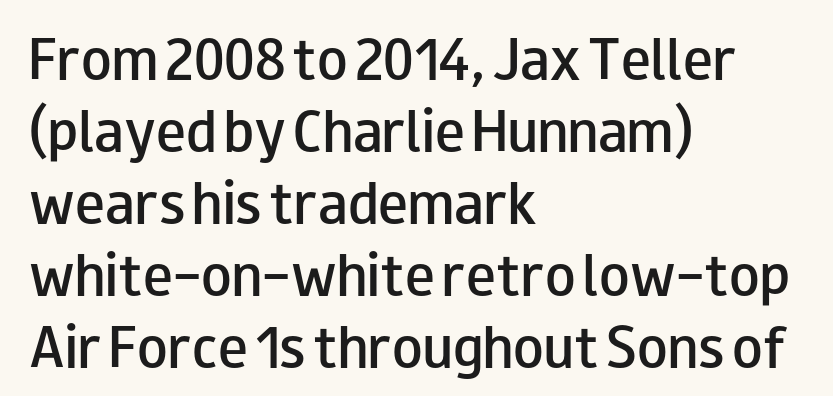
The image shows 50 px semibold, wide sans-serif type, upright; set left-aligned, normal line spacing (1.44x), normal letter spacing, not underlined; low stroke contrast and a small x-height.
